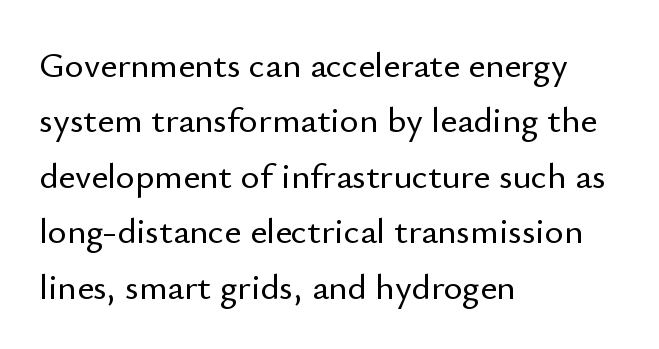
The image shows 36 px sans-serif type, upright; set left-aligned, normal line spacing (1.54x), normal letter spacing, not underlined; low stroke contrast and a small x-height.
